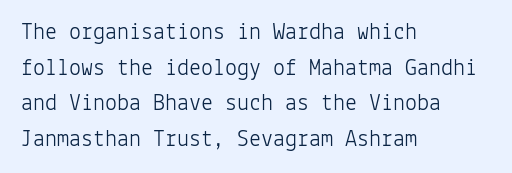
{"italic": "no", "bold": "no", "underline": "no", "align": "left", "line_spacing": "normal", "line_spacing_ratio": 1.48, "letter_spacing": "normal", "letter_spacing_em": 0.0, "glyph_px": 24}
